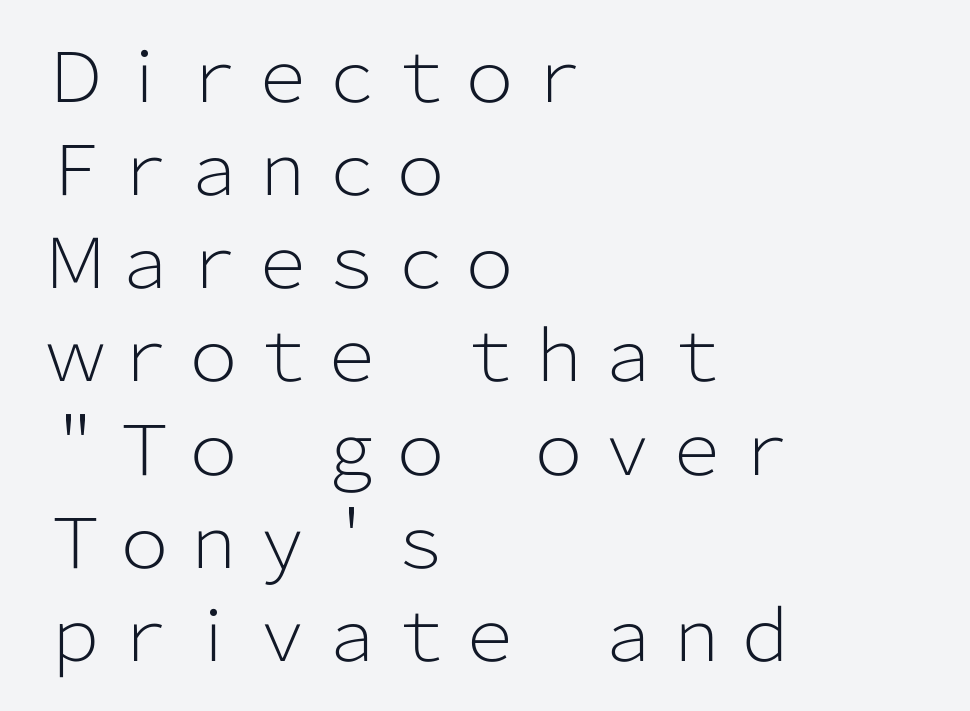
The axis of the letterforms is exactly vertical. Left-aligned paragraph, ragged on the right. The rendering uses natural spacing where letterforms have individual widths. The rows are spaced the way most documents space them. The passage shown is not underscored anywhere.
